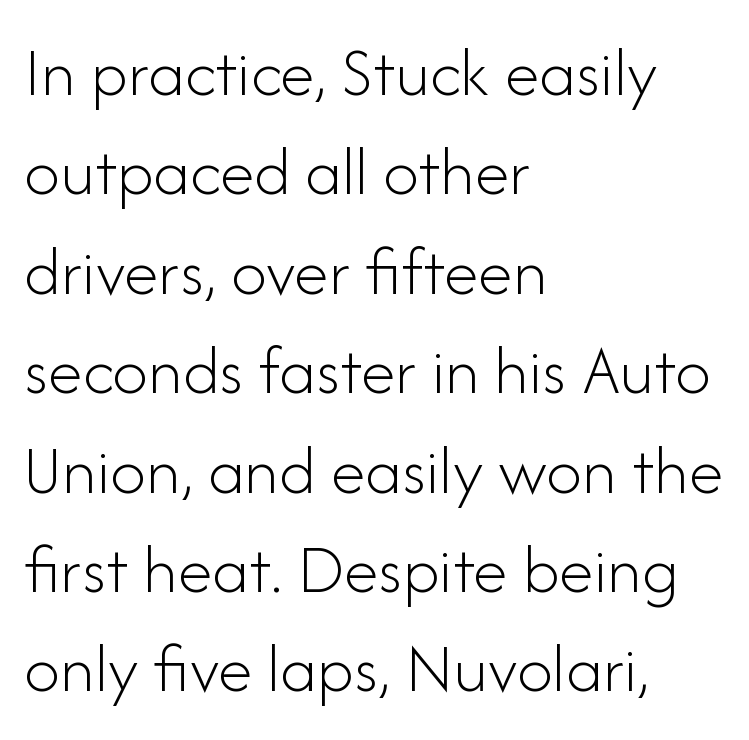
{"serif": "no", "italic": "no", "bold": "no", "weight": "light", "width": "normal", "stroke_contrast": "low", "x_height": "small", "monospaced": "no", "underline": "no", "align": "left", "line_spacing": "normal", "line_spacing_ratio": 1.4, "letter_spacing": "normal", "letter_spacing_em": 0.0, "glyph_px": 71}
